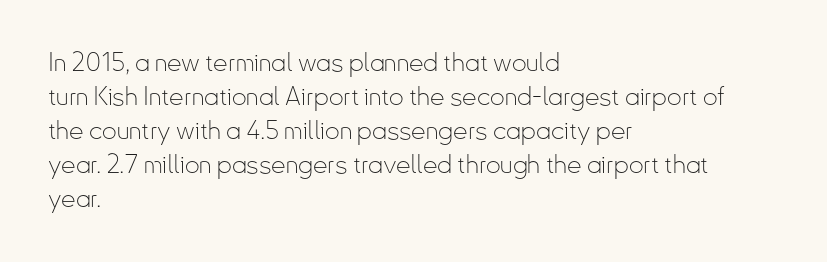
Q: Is the text bold? A: No.
Q: Is the text italic (slanted)? A: No, it is upright.
Q: Is the text underlined? A: No.
Q: How is the paragraph aligned? A: Left-aligned.
Q: Is the spacing between letters normal or unusually wide? A: Normal.
Q: Is the spacing between lines tight, normal or loose? A: Normal.
